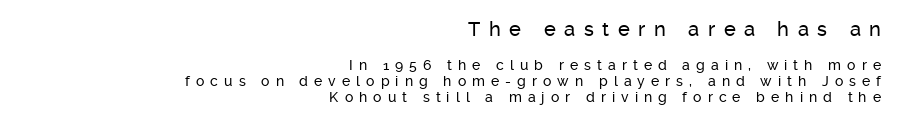
Is there any slant? The stems are plumb. The designer dialed line spacing down below the default. In terms of letterspacing, this is a distinctly airy, spread setting. Nobody drew a line under any word here. Between these two stacked blocks, the higher one wins on size. Reading down the block, your eye finds every line finishing at a fixed right position.
